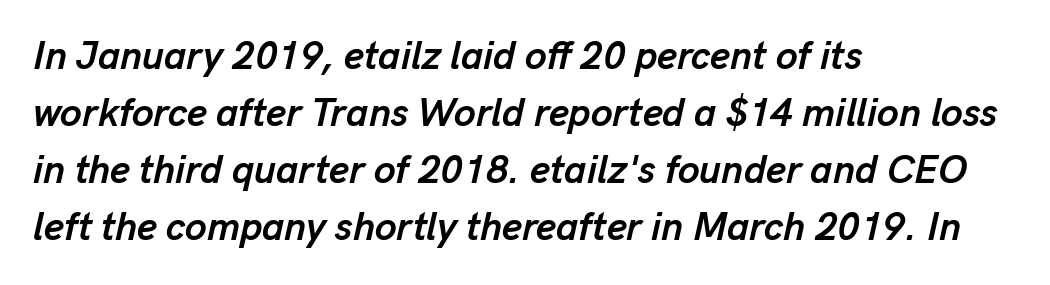
{"italic": "yes", "lean": "right", "slant_degrees": 13, "bold": "yes", "weight": "semibold", "width": "normal", "stroke_contrast": "low", "x_height": "medium", "monospaced": "no", "underline": "no", "align": "left", "line_spacing": "normal", "line_spacing_ratio": 1.46, "letter_spacing": "normal", "letter_spacing_em": 0.0, "glyph_px": 39}
